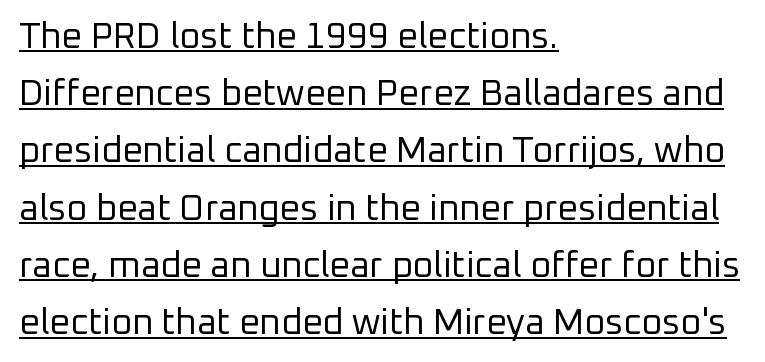
Honestly, the underline is the first thing you notice here. The letters advance in unequal steps, a hallmark of proportional type. The letters carry no serifs — their stems end cleanly without finishing strokes. Rows of type keep a routine distance in the vertical direction. The paragraph shown leans on its left margin.
